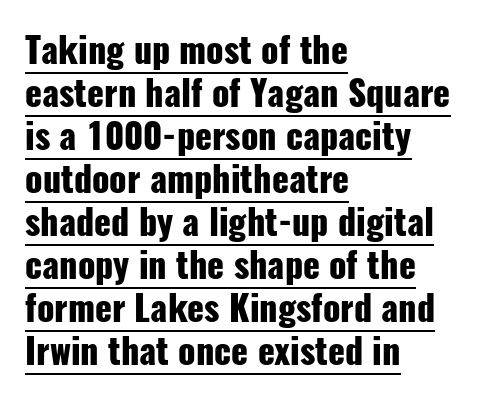
Q: Is the text bold? A: Yes.
Q: Is the text italic (slanted)? A: No, it is upright.
Q: Is the typeface a serif or a sans-serif typeface? A: Sans-serif.
Q: Is the text underlined? A: Yes.
Q: How is the paragraph aligned? A: Left-aligned.
Q: Is the spacing between letters normal or unusually wide? A: Normal.
Q: Width (condensed, normal, or wide)? A: Condensed.
Q: Stroke contrast? A: Low.
Q: x-height? A: Medium.
Q: Monospaced? A: No.
